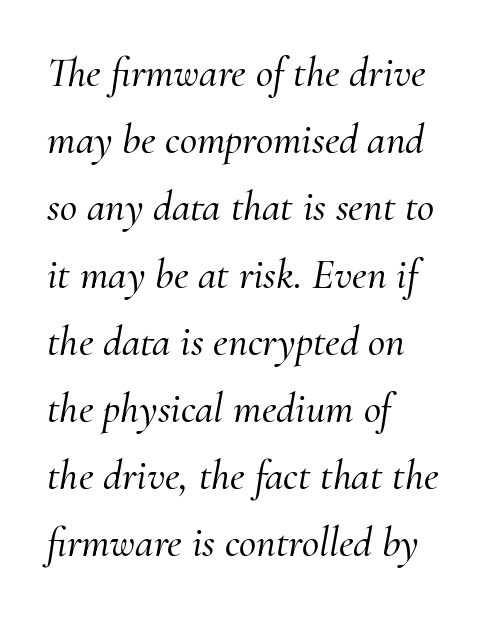
Honestly, the letter spacing is just normal — you wouldn't notice it. Normally led — the rows are evenly, conventionally spaced. Rendered with sloped, italic letterforms. Proportional: the letters do not fall into vertical columns. Note: serifs present on the glyphs. Descender tails drop into unmarked territory.
